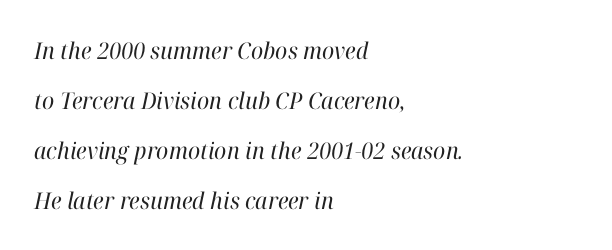
The image shows 23 px text type, italic (leaning right); set left-aligned, loose line spacing (2.17x), normal letter spacing, not underlined.
